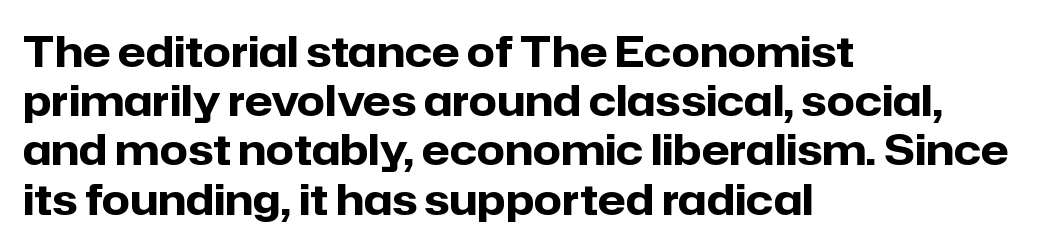
Check where the strokes stop: nothing finishes them off — pure sans. Proportional: the letters do not fall into vertical columns. Does the lettering tilt? It doesn't — this is upright. Tracking value appears to be zero — textbook default spacing. A bare baseline throughout the passage. The passage shown is emphatically bold.
